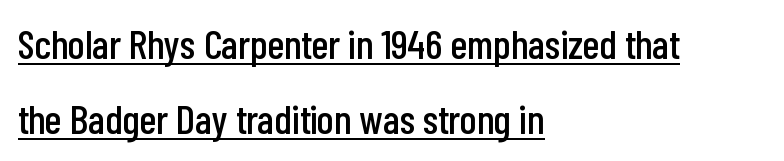
{"serif": "no", "italic": "no", "width": "condensed", "stroke_contrast": "low", "x_height": "medium", "monospaced": "no", "underline": "yes", "align": "left", "line_spacing_ratio": 1.82, "letter_spacing": "normal", "letter_spacing_em": 0.0, "glyph_px": 41}
